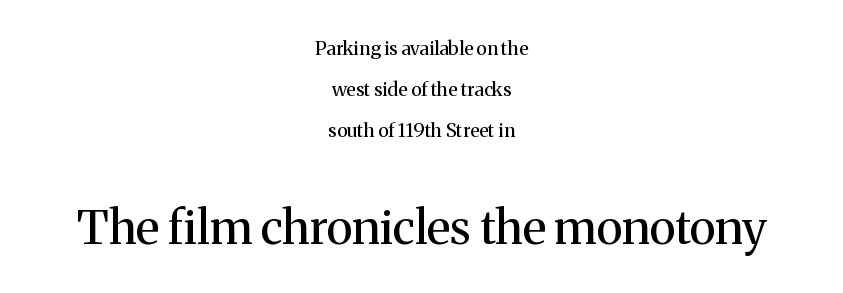
The gaps between neighbouring characters are ordinary and unremarkable. Note: smaller setting up top, larger setting below. Here the designer chose a conventional face with non-uniform glyph widths. Stroke terminals: seriffed. One glance says open: line gaps are wider than usual.
